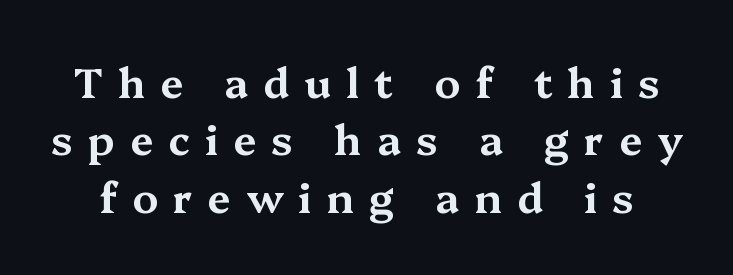
Q: Is the text italic (slanted)? A: No, it is upright.
Q: Is the typeface a serif or a sans-serif typeface? A: Serif.
Q: Is the text underlined? A: No.
Q: Is the spacing between letters normal or unusually wide? A: Unusually wide.
Q: Is the spacing between lines tight, normal or loose? A: Normal.
Q: Width (condensed, normal, or wide)? A: Wide.
Q: Stroke contrast? A: Medium.
Q: x-height? A: Medium.
Q: Monospaced? A: No.
